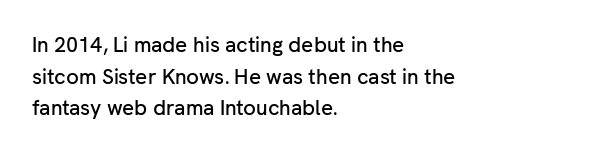
Q: Is the text italic (slanted)? A: No, it is upright.
Q: Is the text underlined? A: No.
Q: How is the paragraph aligned? A: Left-aligned.
Q: Is the spacing between letters normal or unusually wide? A: Normal.
Q: Is the spacing between lines tight, normal or loose? A: Normal.
